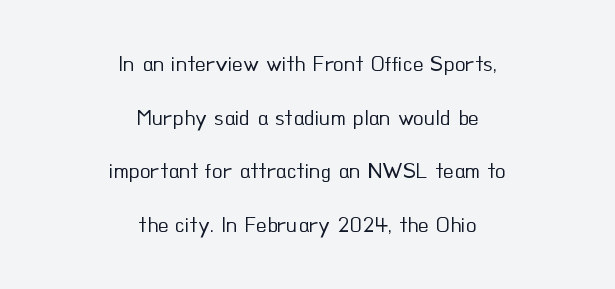
Students, observe: this is what heavily led, spacious text looks like. Weight: regular or lighter. A roman cut, with each character standing at attention. Underlining? Definitely not there. The rendering positions every line midway between the sides. Short note: letters normally spaced.
